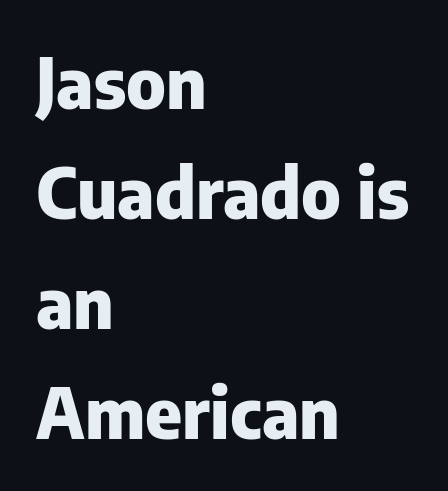
The image shows 70 px heavy sans-serif type, upright; set left-aligned, normal line spacing (1.57x), normal letter spacing, not underlined; low stroke contrast and a medium x-height.
